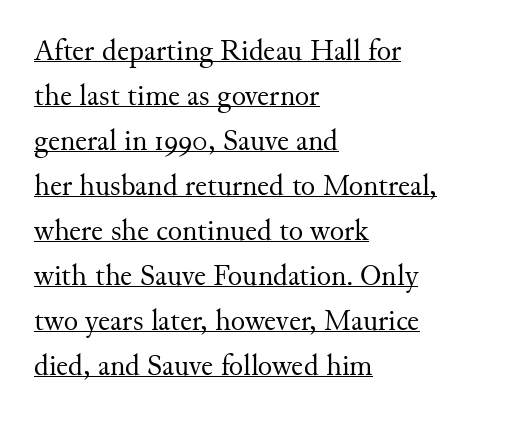
Q: Is the text bold? A: No.
Q: Is the text italic (slanted)? A: No, it is upright.
Q: Is the typeface a serif or a sans-serif typeface? A: Serif.
Q: Is the text underlined? A: Yes.
Q: How is the paragraph aligned? A: Left-aligned.
Q: Is the spacing between letters normal or unusually wide? A: Normal.
Q: Is the spacing between lines tight, normal or loose? A: Normal.
Q: Width (condensed, normal, or wide)? A: Normal.
Q: Stroke contrast? A: Medium.
Q: x-height? A: Small.
Q: Monospaced? A: No.
